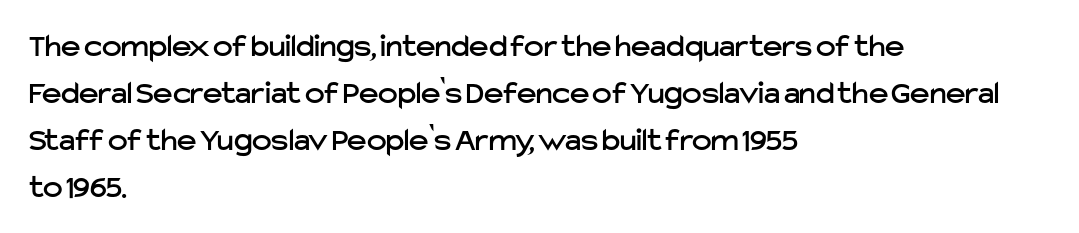
The image shows 33 px sans-serif type, upright; set left-aligned, normal line spacing (1.42x), normal letter spacing, not underlined; low stroke contrast and a medium x-height.
